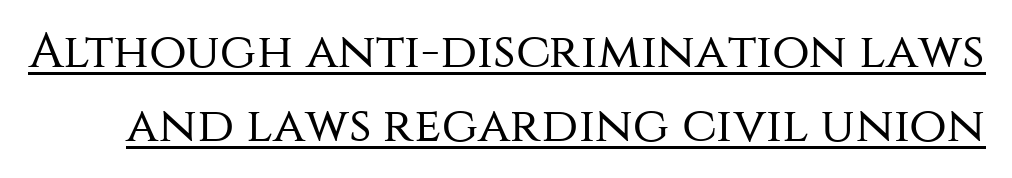
{"serif": "no", "italic": "no", "bold": "no", "weight": "regular", "width": "normal", "stroke_contrast": "medium", "x_height": "large", "monospaced": "no", "underline": "yes", "line_spacing": "normal", "line_spacing_ratio": 1.51, "letter_spacing": "normal", "letter_spacing_em": 0.0, "glyph_px": 49}
